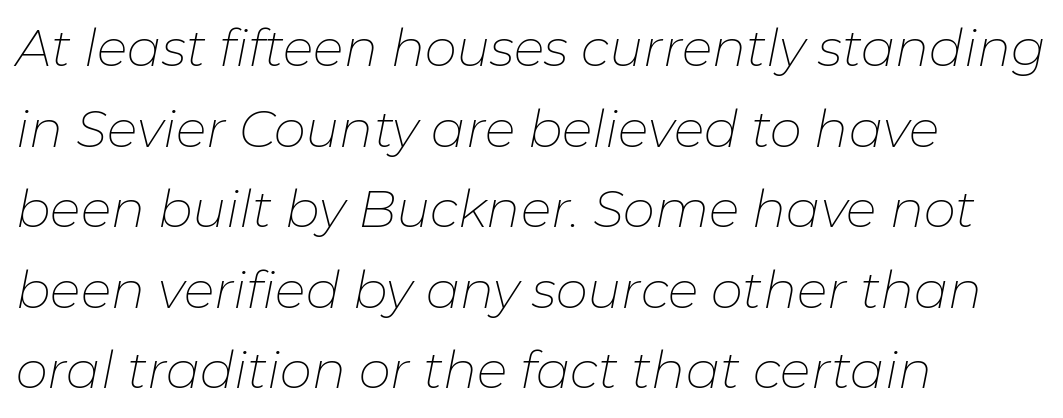
Do the characters align in a grid? No, the font is proportional. Layout note: lines flush left. Interline gaps are of average width in this sample. Words float on clear page, feet unadorned.
